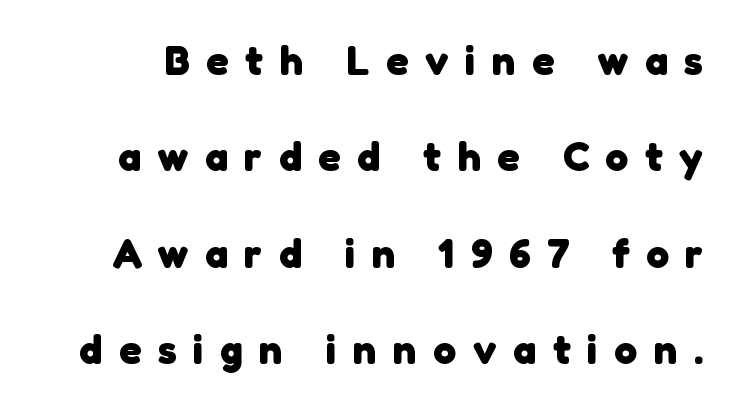
Q: Is the text bold? A: Yes.
Q: Is the typeface a serif or a sans-serif typeface? A: Sans-serif.
Q: Is the text underlined? A: No.
Q: Is the spacing between letters normal or unusually wide? A: Unusually wide.
Q: Is the spacing between lines tight, normal or loose? A: Loose.
Q: Width (condensed, normal, or wide)? A: Normal.
Q: Stroke contrast? A: Low.
Q: x-height? A: Medium.
Q: Monospaced? A: No.
